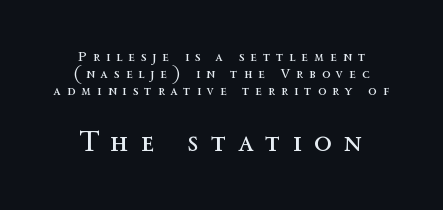
{"italic": "no", "bold": "no", "weight": "regular", "width": "normal", "x_height": "medium", "monospaced": "no", "underline": "no", "align": "center", "line_spacing_ratio": 1.23, "letter_spacing": "wide", "letter_spacing_em": 0.43, "larger_block": "second", "size_ratio": 2.07, "glyph_px": 29}
